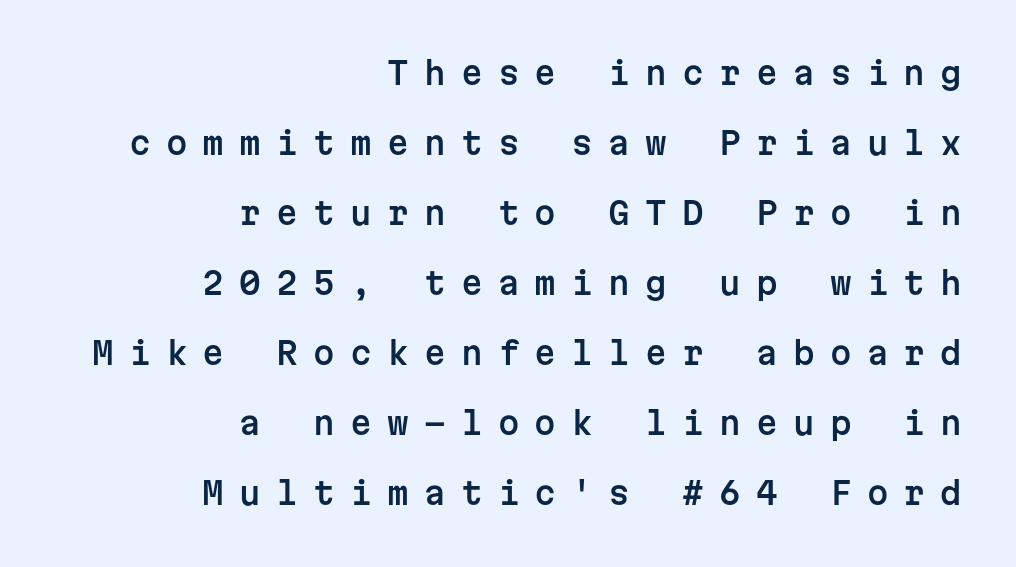
The image shows 31 px sans-serif type, upright, monospaced; set right-aligned, loose line spacing (2.26x), unusually wide letter spacing (+0.49 em), not underlined; low stroke contrast and a medium x-height.
